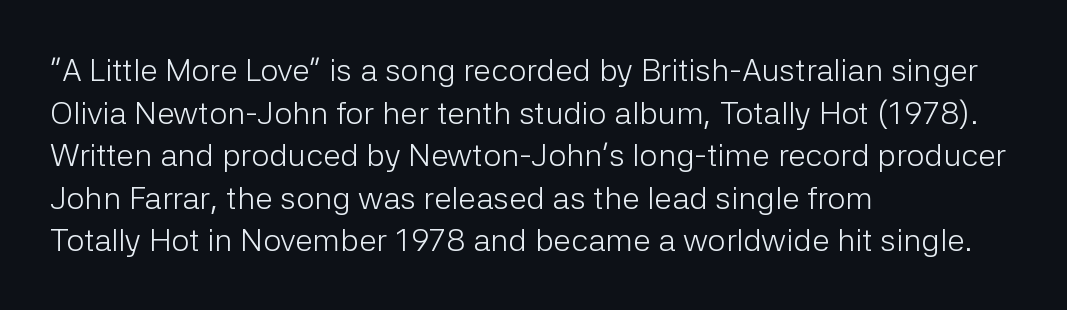
Q: Is the text bold? A: No.
Q: Is the text italic (slanted)? A: No, it is upright.
Q: Is the typeface a serif or a sans-serif typeface? A: Sans-serif.
Q: Is the text underlined? A: No.
Q: How is the paragraph aligned? A: Left-aligned.
Q: Is the spacing between letters normal or unusually wide? A: Normal.
Q: Is the spacing between lines tight, normal or loose? A: Normal.
Q: Width (condensed, normal, or wide)? A: Normal.
Q: Stroke contrast? A: Low.
Q: x-height? A: Medium.
Q: Monospaced? A: No.
